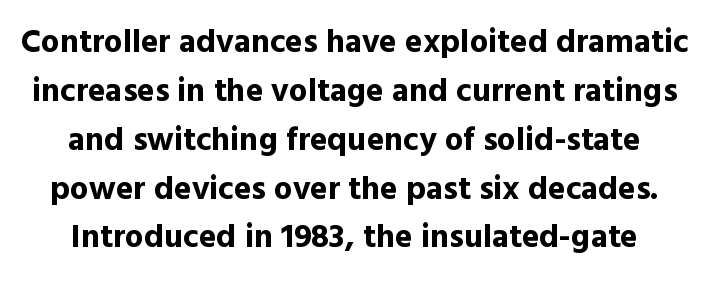
Honestly, the row spacing looks completely unremarkable. Plain, unruled lines of type. Check where the strokes stop: nothing finishes them off — pure sans. Set as a true bold cut, around the 700 mark.
